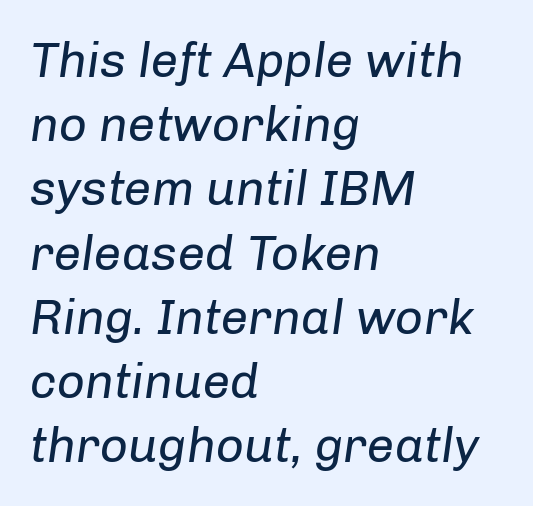
{"italic": "yes", "lean": "right", "slant_degrees": 8, "bold": "no", "weight": "regular", "width": "normal", "stroke_contrast": "low", "x_height": "medium", "monospaced": "no", "underline": "no", "align": "left", "line_spacing": "normal", "line_spacing_ratio": 1.31, "letter_spacing": "normal", "letter_spacing_em": 0.0, "glyph_px": 49}
